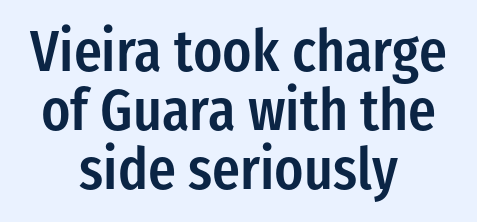
The image shows 58 px semibold, condensed sans-serif type, upright; set centered, tight line spacing (1.02x), normal letter spacing, not underlined; low stroke contrast and a medium x-height.
